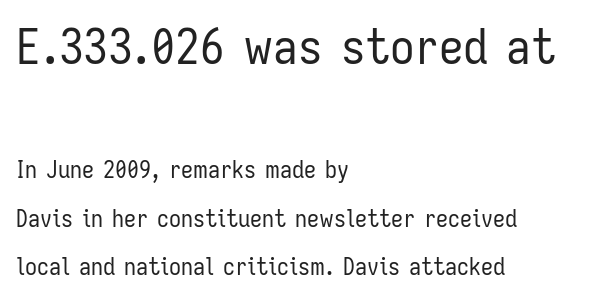
No extra tracking has been applied to these lines. Quick note: not italic, upright. Glance below the letters and you will spot only blank space. The rendering uses a large line-height, opening up the rows.
